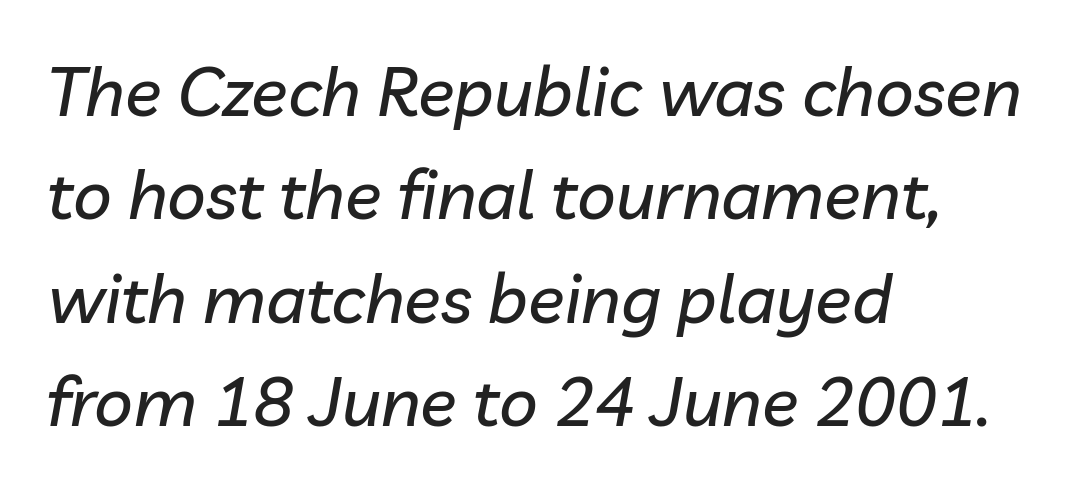
The image shows 68 px text type, italic (leaning right); set left-aligned, normal line spacing (1.52x), normal letter spacing, not underlined; low stroke contrast and a medium x-height.
